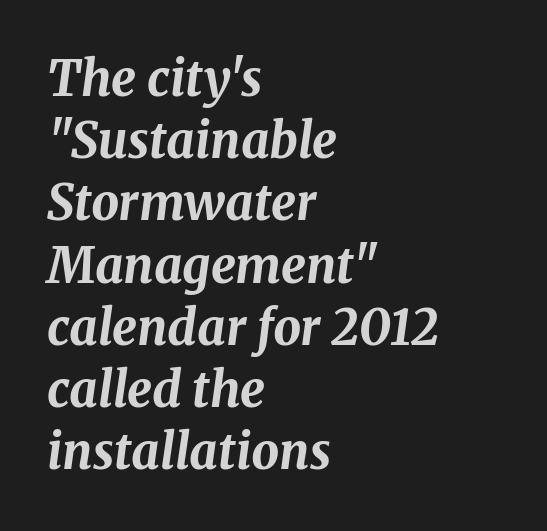
{"italic": "yes", "lean": "right", "slant_degrees": 8, "bold": "yes", "weight": "bold", "width": "normal", "stroke_contrast": "medium", "x_height": "medium", "monospaced": "no", "underline": "no", "align": "left", "line_spacing": "normal", "line_spacing_ratio": 1.27, "letter_spacing": "normal", "letter_spacing_em": 0.0, "glyph_px": 49}
